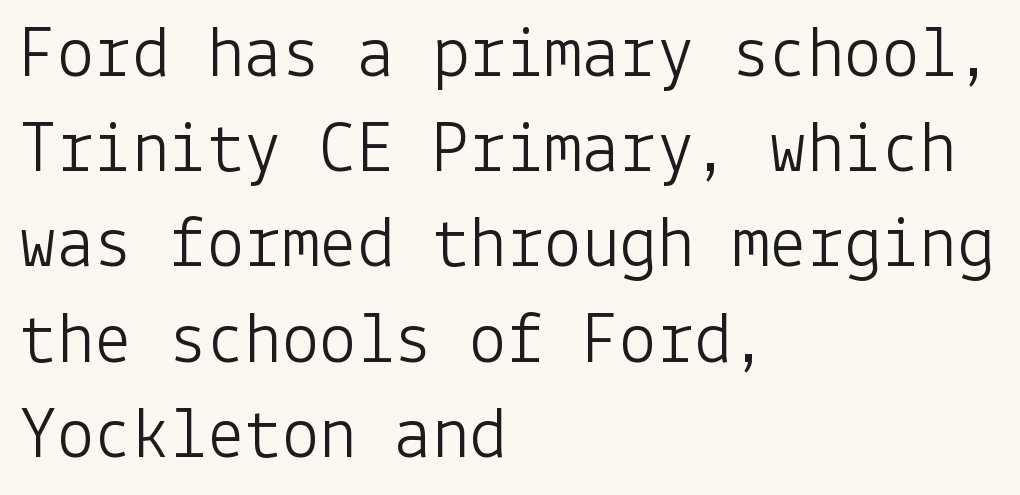
{"serif": "no", "italic": "no", "bold": "no", "weight": "light", "width": "normal", "stroke_contrast": "low", "x_height": "medium", "underline": "no", "align": "left", "line_spacing": "normal", "line_spacing_ratio": 1.27, "letter_spacing": "normal", "letter_spacing_em": 0.0, "glyph_px": 75}
